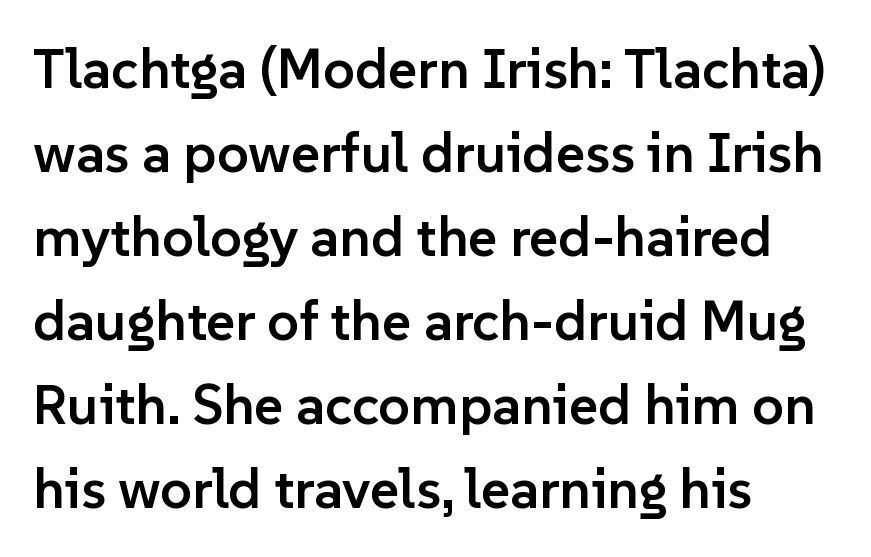
The image shows 56 px semibold sans-serif type, upright; set left-aligned, normal line spacing (1.5x), normal letter spacing, not underlined; low stroke contrast and a medium x-height.
